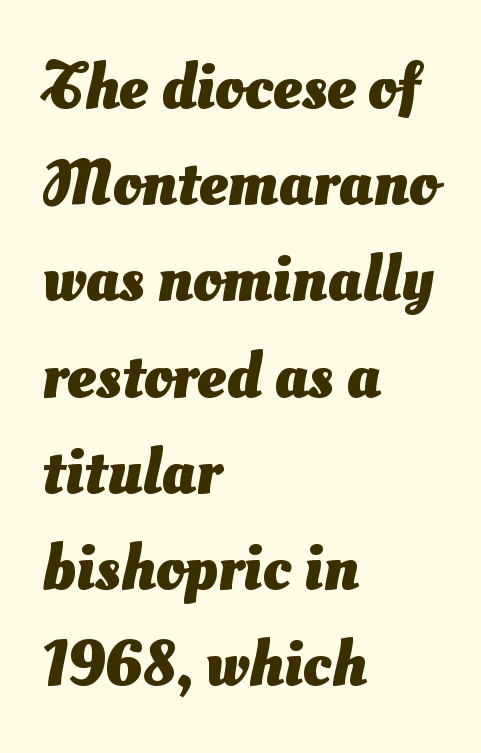
The image shows 65 px heavy sans-serif type; set left-aligned, normal line spacing (1.48x), normal letter spacing, not underlined; medium stroke contrast and a small x-height.
